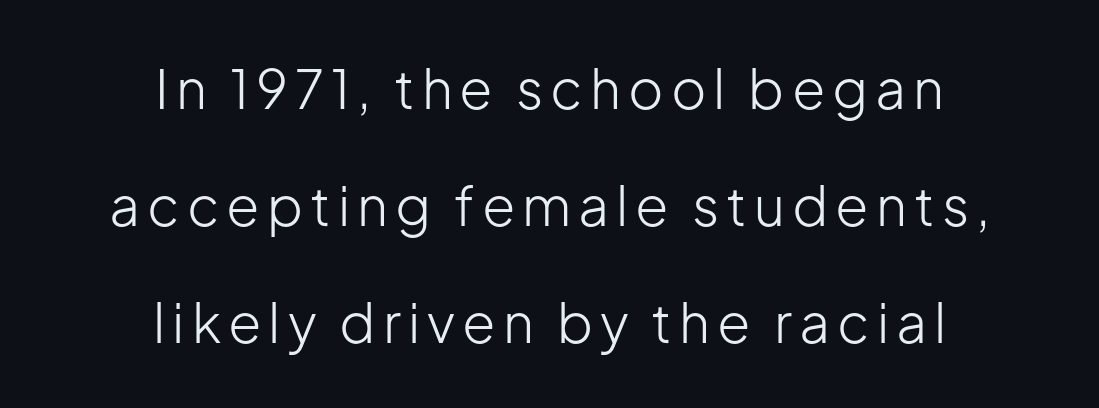
Designer's note — italics off, roman on. This is not heavy type; no bold has been used. The space directly below the letters is spotless. Notice the wide empty band between every row — that's loose leading. The letters advance in unequal steps, a hallmark of proportional type. The lines are quadded center.
